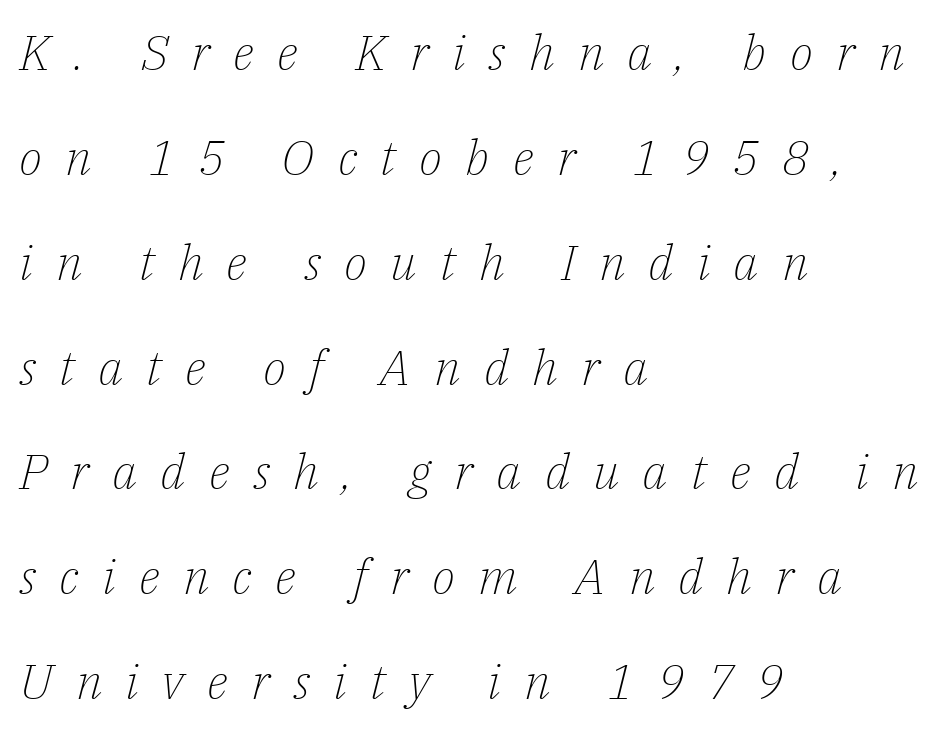
The image shows 49 px light serif type, italic (leaning right); set left-aligned, loose line spacing (2.14x), unusually wide letter spacing (+0.47 em), not underlined; low stroke contrast and a medium x-height.
